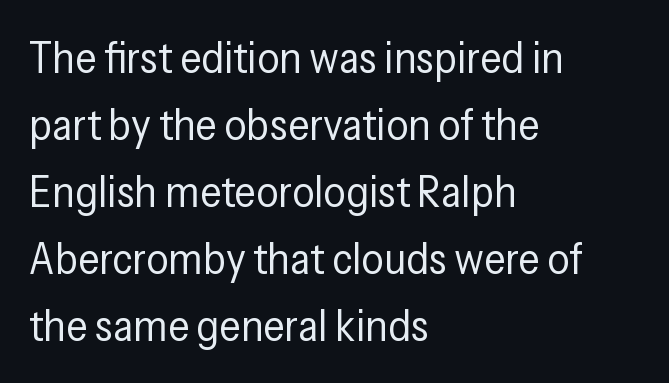
Q: Is the text bold? A: No.
Q: Is the text italic (slanted)? A: No, it is upright.
Q: Is the typeface a serif or a sans-serif typeface? A: Sans-serif.
Q: Is the text underlined? A: No.
Q: How is the paragraph aligned? A: Left-aligned.
Q: Is the spacing between letters normal or unusually wide? A: Normal.
Q: Is the spacing between lines tight, normal or loose? A: Normal.
Q: Width (condensed, normal, or wide)? A: Condensed.
Q: Stroke contrast? A: Low.
Q: x-height? A: Medium.
Q: Monospaced? A: No.
